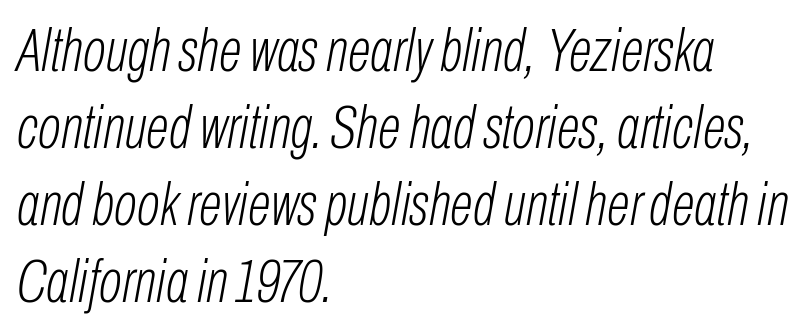
The image shows 61 px light, condensed type, italic (leaning right); set left-aligned, normal line spacing (1.26x), normal letter spacing, not underlined; low stroke contrast and a medium x-height.
